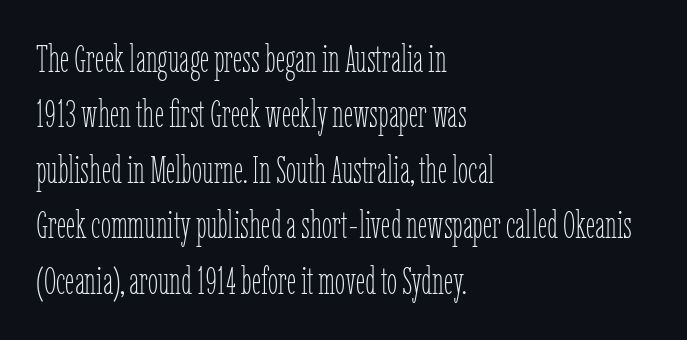
Tall strokes in this sample are plumb rather than angled. The letters advance in unequal steps, a hallmark of proportional type. Each stroke keeps to a modest, everyday thickness or less. Nobody drew a line under any word here. Alignment: flush left. Each new line begins a customary step beneath the previous one.
